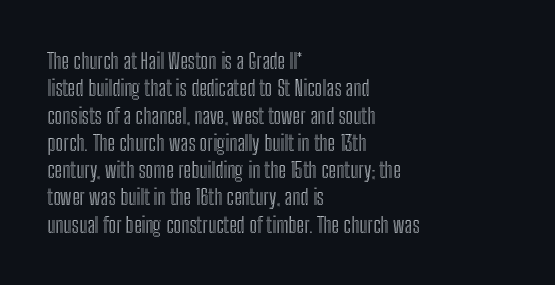
{"italic": "no", "underline": "no", "align": "left", "line_spacing_ratio": 1.24, "letter_spacing": "normal", "letter_spacing_em": 0.0, "glyph_px": 22}
